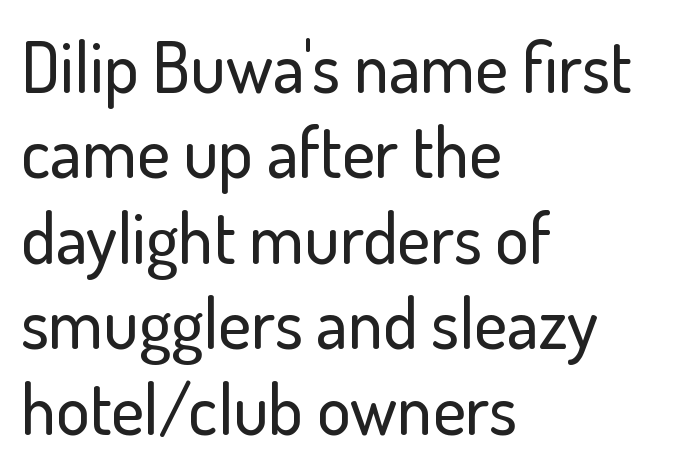
Designer's note — italics off, roman on. Note the varied advance widths — an 'i' is clearly narrower than an 'm'. Clear beneath every line of the passage. The typeface chosen for these lines omits serifs. The face used here is rendered with its standard letterfit.
